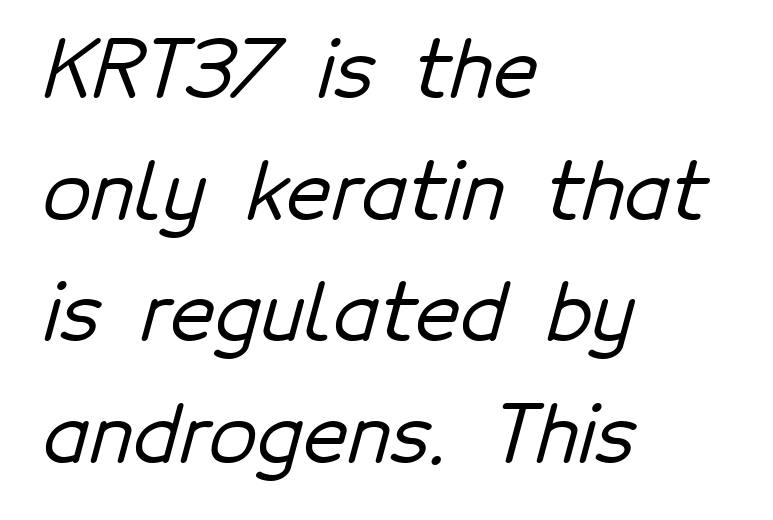
The image shows 78 px sans-serif type; set left-aligned, normal line spacing (1.56x), normal letter spacing, not underlined; low stroke contrast and a medium x-height.
